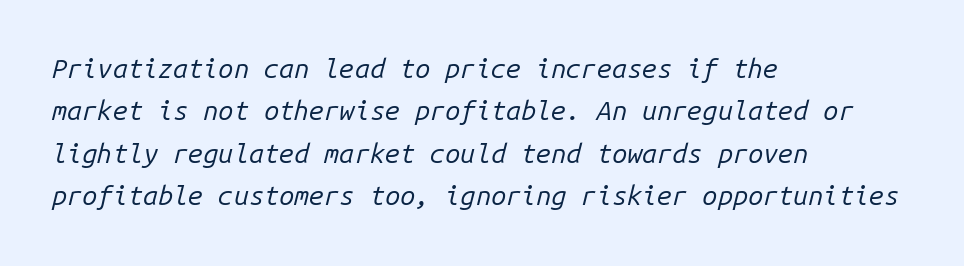
{"italic": "yes", "lean": "right", "slant_degrees": 14, "bold": "no", "underline": "no", "align": "left", "line_spacing": "normal", "line_spacing_ratio": 1.57, "letter_spacing": "normal", "letter_spacing_em": 0.0, "glyph_px": 27}
